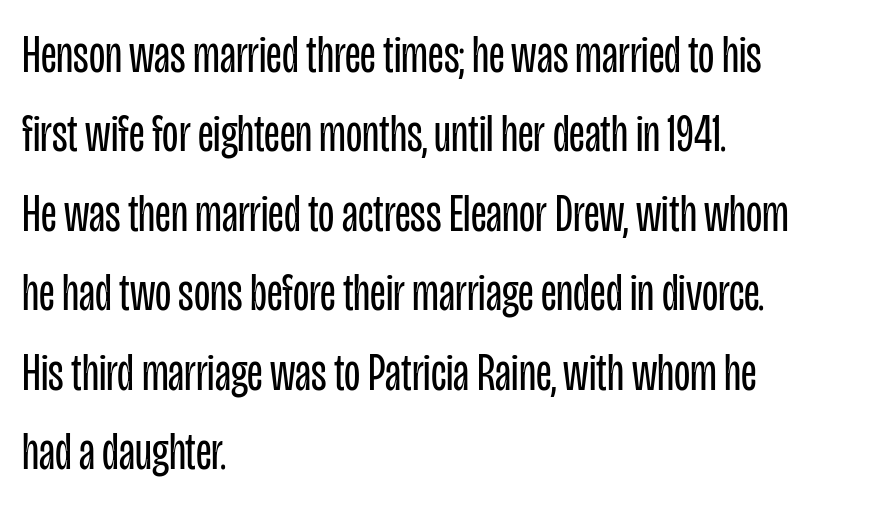
The image shows 53 px regular-weight, condensed sans-serif type, upright; set left-aligned, normal line spacing (1.5x), normal letter spacing, not underlined; low stroke contrast and a large x-height.
